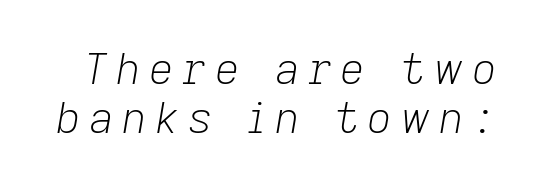
Q: Is the text bold? A: No.
Q: Is the text italic (slanted)? A: Yes, it leans right by about 9 degrees.
Q: Is the text underlined? A: No.
Q: Is the spacing between lines tight, normal or loose? A: Tight.
Q: Width (condensed, normal, or wide)? A: Normal.
Q: Stroke contrast? A: Low.
Q: x-height? A: Medium.
Q: Monospaced? A: No.
